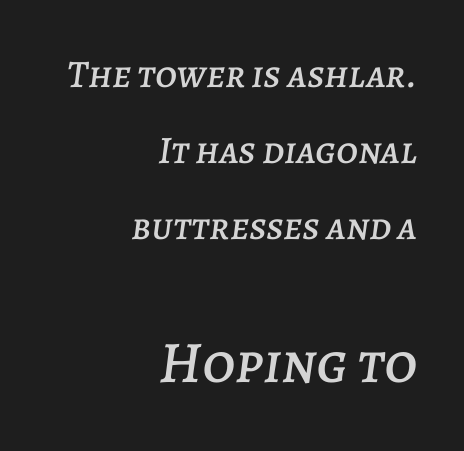
{"italic": "yes", "lean": "right", "slant_degrees": 7, "width": "normal", "stroke_contrast": "low", "x_height": "large", "monospaced": "no", "underline": "no", "align": "right", "line_spacing": "loose", "line_spacing_ratio": 1.95, "letter_spacing": "normal", "letter_spacing_em": 0.0, "larger_block": "second", "size_ratio": 1.51, "glyph_px": 59}
